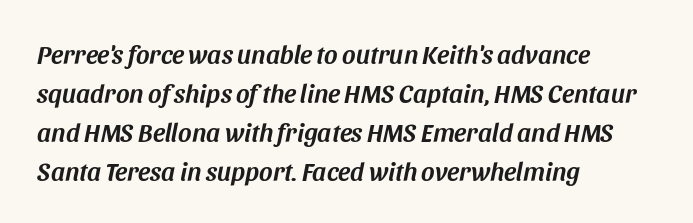
{"italic": "yes", "lean": "right", "slant_degrees": 11, "underline": "no", "align": "left", "line_spacing": "normal", "line_spacing_ratio": 1.5, "letter_spacing": "normal", "letter_spacing_em": 0.0, "glyph_px": 26}
